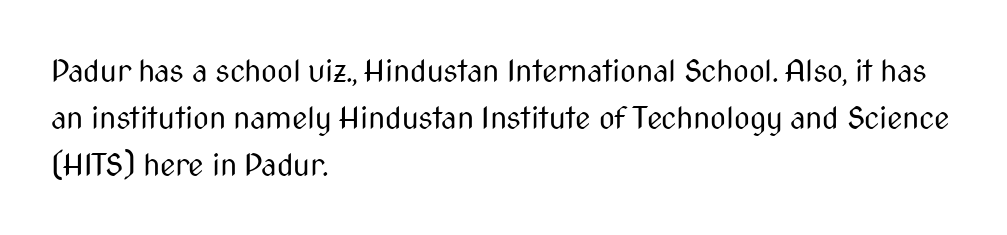
{"serif": "no", "italic": "no", "bold": "no", "weight": "regular", "width": "condensed", "stroke_contrast": "medium", "x_height": "medium", "monospaced": "no", "underline": "no", "align": "left", "line_spacing": "normal", "line_spacing_ratio": 1.51, "letter_spacing": "normal", "letter_spacing_em": 0.0, "glyph_px": 31}
